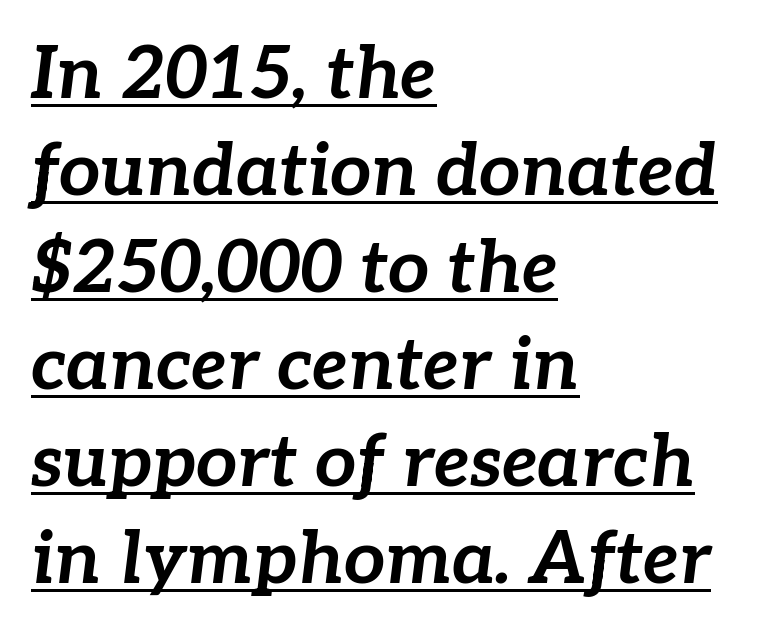
What's the leading like? Ordinary, nothing unusual. As a designer I'd log this as weight 700, bold. The string is rendered with underlining switched on. Honestly, the letter spacing is just normal — you wouldn't notice it.
